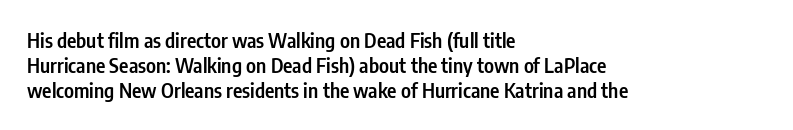
Where is the straight margin? On the left. These words are printed semibold, heavier than regular yet not bold. Designer's note — italics off, roman on. The space beneath each line is pristine and unruled. Words appear dense and cohesive because spacing is normal.
